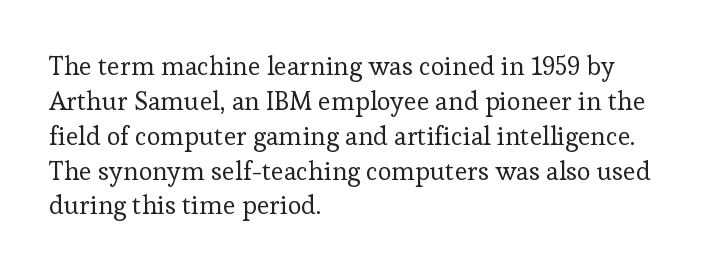
The image shows 26 px text type, upright; set left-aligned, normal line spacing (1.34x), normal letter spacing, not underlined.
